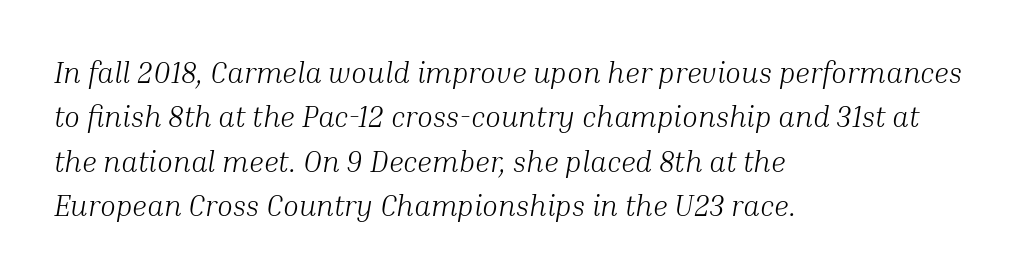
The image shows 29 px light serif type, italic (leaning right); set left-aligned, normal line spacing (1.53x), normal letter spacing, not underlined; medium stroke contrast and a medium x-height.
